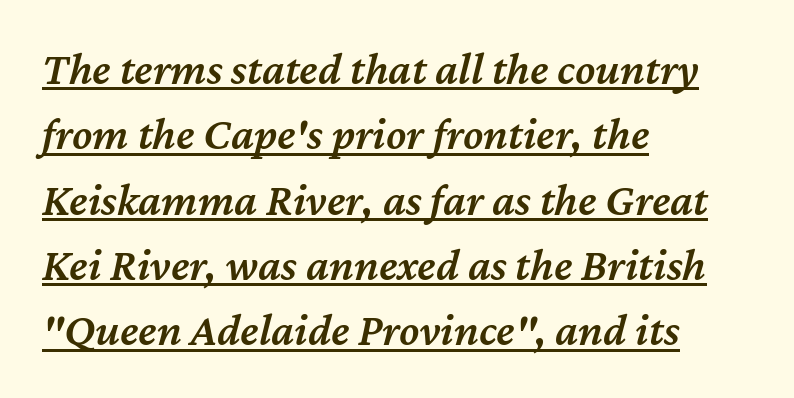
The image shows 46 px semibold type, italic (leaning right); set left-aligned, normal line spacing (1.42x), normal letter spacing, underlined; medium stroke contrast and a medium x-height.
